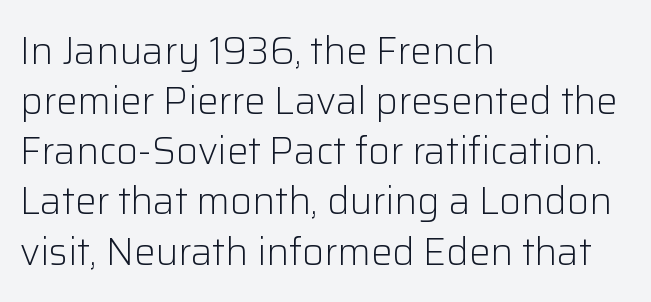
Q: Is the text bold? A: No.
Q: Is the text italic (slanted)? A: No, it is upright.
Q: Is the typeface a serif or a sans-serif typeface? A: Sans-serif.
Q: Is the text underlined? A: No.
Q: How is the paragraph aligned? A: Left-aligned.
Q: Is the spacing between letters normal or unusually wide? A: Normal.
Q: Is the spacing between lines tight, normal or loose? A: Normal.
Q: Width (condensed, normal, or wide)? A: Normal.
Q: Stroke contrast? A: Low.
Q: x-height? A: Medium.
Q: Monospaced? A: No.
